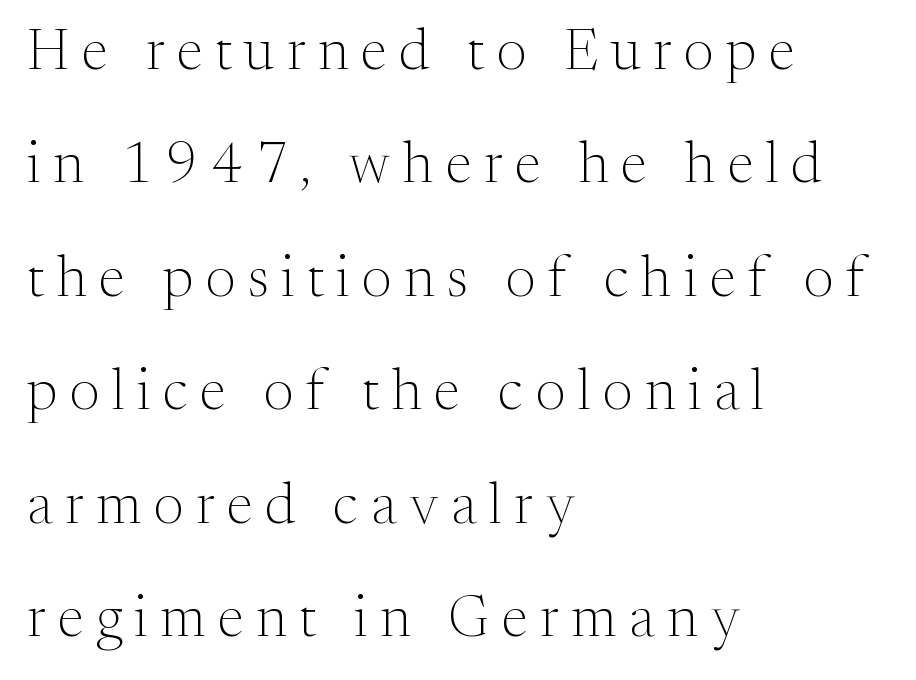
The image shows 57 px light serif type, upright; set left-aligned, loose line spacing (1.99x), unusually wide letter spacing (+0.22 em), not underlined; medium stroke contrast and a medium x-height.
